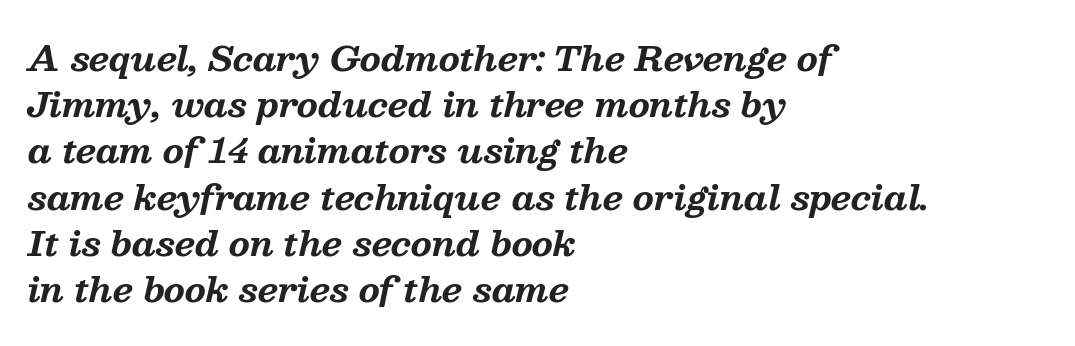
{"serif": "yes", "italic": "yes", "lean": "right", "slant_degrees": 13, "bold": "yes", "weight": "bold", "width": "normal", "stroke_contrast": "medium", "x_height": "medium", "monospaced": "no", "underline": "no", "align": "left", "line_spacing": "normal", "line_spacing_ratio": 1.36, "letter_spacing": "normal", "letter_spacing_em": 0.0, "glyph_px": 34}
